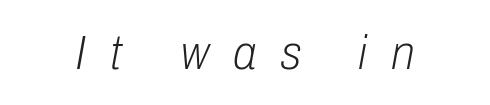
Q: Is the text bold? A: No.
Q: Is the text italic (slanted)? A: Yes, it leans right by about 10 degrees.
Q: Is the text underlined? A: No.
Q: Is the spacing between letters normal or unusually wide? A: Unusually wide.
Q: Width (condensed, normal, or wide)? A: Condensed.
Q: Stroke contrast? A: Low.
Q: x-height? A: Medium.
Q: Monospaced? A: No.
